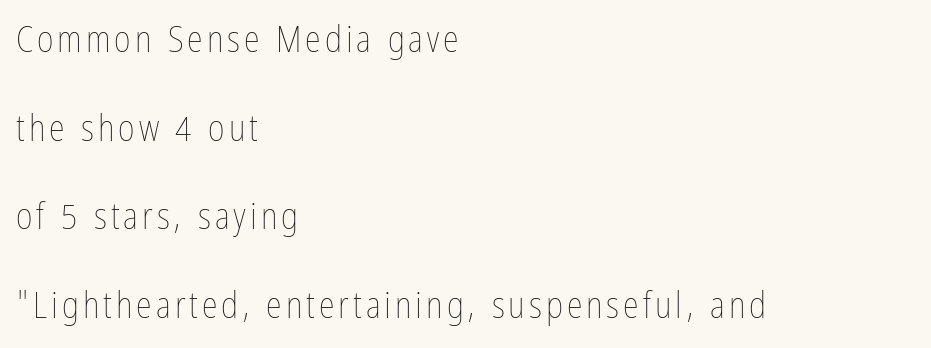
Students, observe: this is what heavily led, spacious text looks like. Each letter keeps its own natural width here, so spacing adapts to shape. Unmarked baselines from the first word to the last. This sample is left-justified, so line endings fall wherever the words run out. Vertical strokes here are truly vertical.
